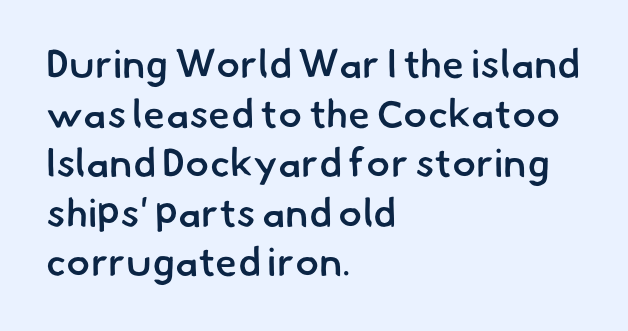
Q: Is the text bold? A: Semi-bold.
Q: Is the typeface a serif or a sans-serif typeface? A: Sans-serif.
Q: Is the text underlined? A: No.
Q: How is the paragraph aligned? A: Left-aligned.
Q: Is the spacing between letters normal or unusually wide? A: Normal.
Q: Width (condensed, normal, or wide)? A: Normal.
Q: Stroke contrast? A: Low.
Q: x-height? A: Small.
Q: Monospaced? A: No.
